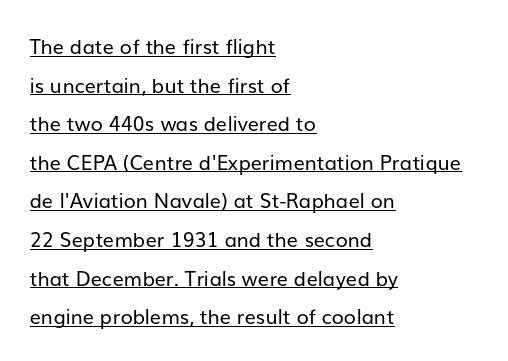
The image shows 20 px text type, upright; set left-aligned, loose line spacing (1.93x), normal letter spacing, underlined.
